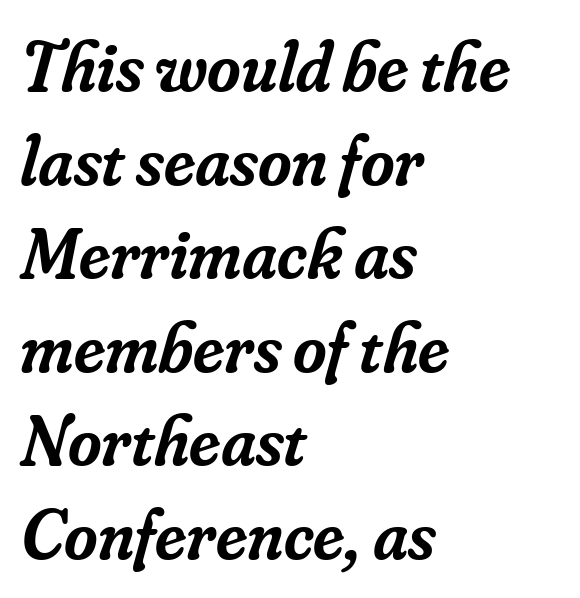
{"serif": "yes", "italic": "yes", "lean": "right", "slant_degrees": 16, "bold": "semi", "weight": "semibold", "width": "normal", "stroke_contrast": "low", "x_height": "small", "monospaced": "no", "underline": "no", "align": "left", "line_spacing": "normal", "line_spacing_ratio": 1.3, "letter_spacing": "normal", "letter_spacing_em": 0.0, "glyph_px": 72}
